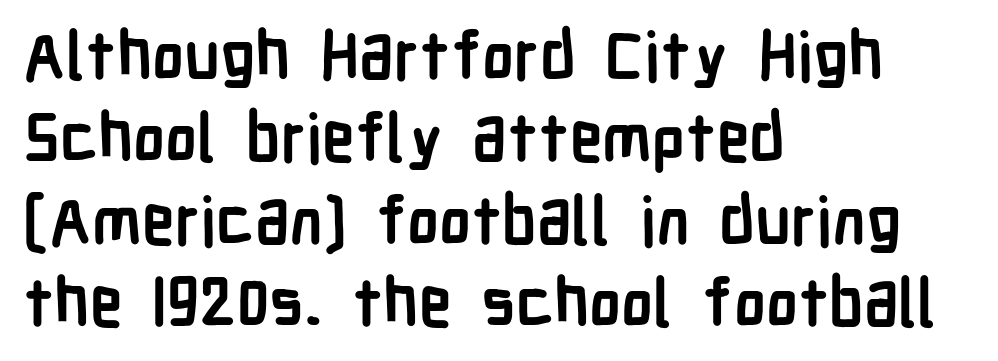
The image shows 66 px semibold, condensed sans-serif type, upright; set left-aligned, normal line spacing (1.25x), normal letter spacing, not underlined; low stroke contrast and a medium x-height.
